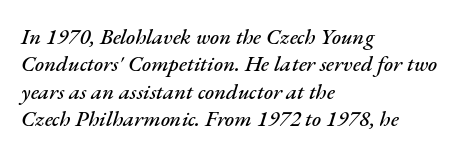
Q: Is the text italic (slanted)? A: Yes, it leans right by about 17 degrees.
Q: Is the text underlined? A: No.
Q: How is the paragraph aligned? A: Left-aligned.
Q: Is the spacing between letters normal or unusually wide? A: Normal.
